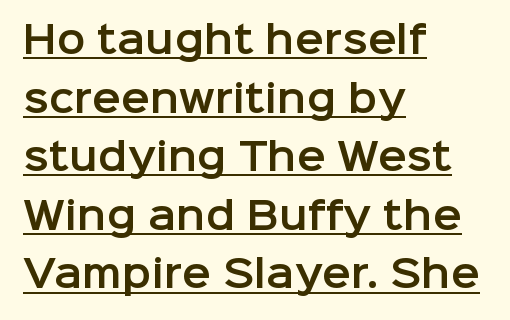
The image shows 38 px sans-serif type, upright; set left-aligned, normal line spacing (1.54x), normal letter spacing, underlined; low stroke contrast and a medium x-height.
